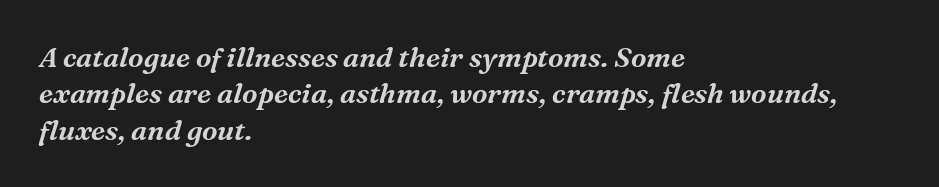
{"serif": "yes", "italic": "yes", "lean": "right", "slant_degrees": 16, "width": "normal", "stroke_contrast": "medium", "x_height": "medium", "monospaced": "no", "underline": "no", "align": "left", "line_spacing": "normal", "line_spacing_ratio": 1.3, "letter_spacing": "normal", "letter_spacing_em": 0.0, "glyph_px": 28}
